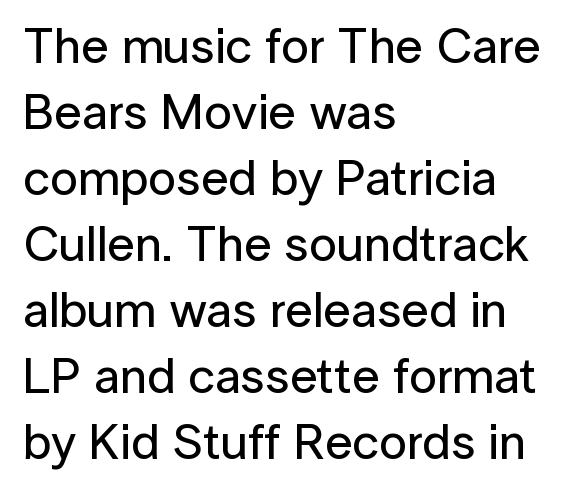
Q: Is the text italic (slanted)? A: No, it is upright.
Q: Is the typeface a serif or a sans-serif typeface? A: Sans-serif.
Q: Is the text underlined? A: No.
Q: How is the paragraph aligned? A: Left-aligned.
Q: Is the spacing between letters normal or unusually wide? A: Normal.
Q: Is the spacing between lines tight, normal or loose? A: Normal.
Q: Width (condensed, normal, or wide)? A: Normal.
Q: Stroke contrast? A: Low.
Q: x-height? A: Medium.
Q: Monospaced? A: No.
